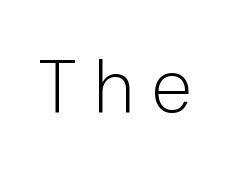
Q: Is the text bold? A: No.
Q: Is the text italic (slanted)? A: No, it is upright.
Q: Is the typeface a serif or a sans-serif typeface? A: Sans-serif.
Q: Is the text underlined? A: No.
Q: Is the spacing between letters normal or unusually wide? A: Unusually wide.
Q: Width (condensed, normal, or wide)? A: Normal.
Q: Stroke contrast? A: Low.
Q: x-height? A: Medium.
Q: Monospaced? A: No.
